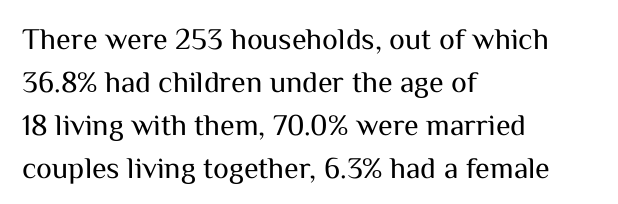
{"serif": "no", "italic": "no", "bold": "no", "weight": "regular", "width": "normal", "stroke_contrast": "medium", "x_height": "medium", "monospaced": "no", "underline": "no", "align": "left", "line_spacing": "normal", "line_spacing_ratio": 1.43, "letter_spacing": "normal", "letter_spacing_em": 0.0, "glyph_px": 30}
